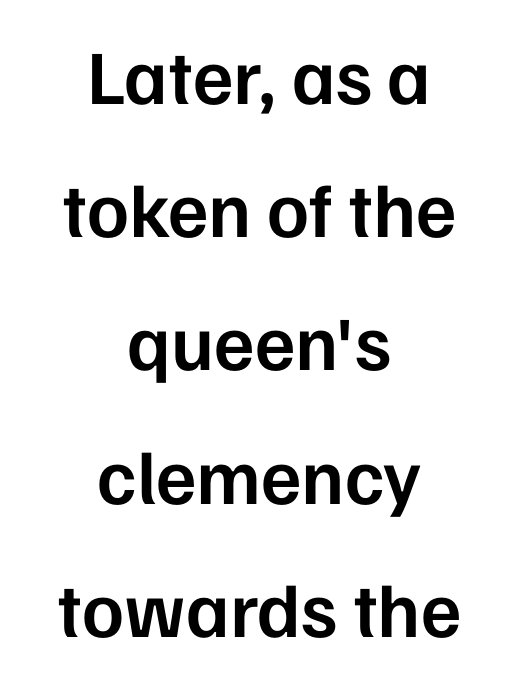
Q: Is the text bold? A: Semi-bold.
Q: Is the text italic (slanted)? A: No, it is upright.
Q: Is the typeface a serif or a sans-serif typeface? A: Sans-serif.
Q: Is the text underlined? A: No.
Q: How is the paragraph aligned? A: Centered.
Q: Is the spacing between letters normal or unusually wide? A: Normal.
Q: Width (condensed, normal, or wide)? A: Normal.
Q: Stroke contrast? A: Low.
Q: x-height? A: Medium.
Q: Monospaced? A: No.
